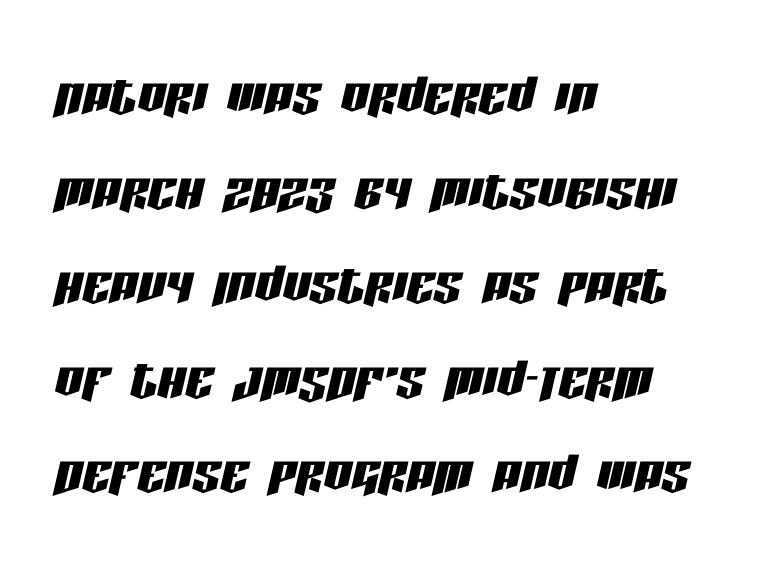
{"italic": "yes", "lean": "right", "slant_degrees": 13, "width": "condensed", "stroke_contrast": "low", "x_height": "large", "monospaced": "no", "underline": "no", "align": "left", "line_spacing": "normal", "line_spacing_ratio": 1.37, "letter_spacing": "normal", "letter_spacing_em": 0.0, "glyph_px": 69}
